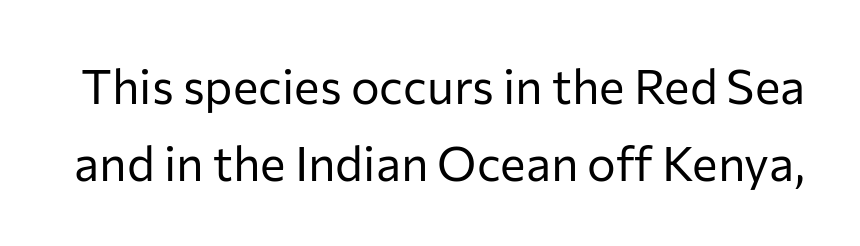
Q: Is the text bold? A: No.
Q: Is the text italic (slanted)? A: No, it is upright.
Q: Is the typeface a serif or a sans-serif typeface? A: Sans-serif.
Q: Is the text underlined? A: No.
Q: Is the spacing between letters normal or unusually wide? A: Normal.
Q: Is the spacing between lines tight, normal or loose? A: Normal.
Q: Width (condensed, normal, or wide)? A: Normal.
Q: Stroke contrast? A: Low.
Q: x-height? A: Medium.
Q: Monospaced? A: No.
